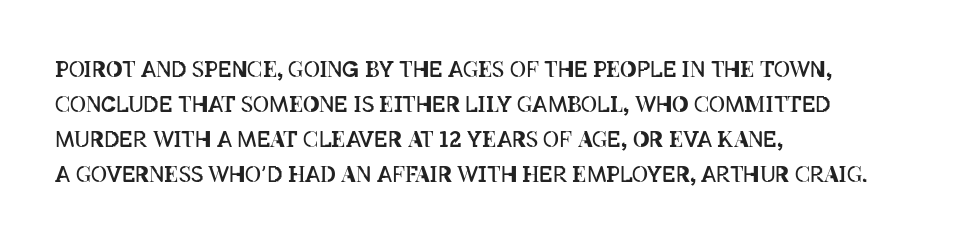
Q: Is the text bold? A: No.
Q: Is the text italic (slanted)? A: No, it is upright.
Q: Is the text underlined? A: No.
Q: How is the paragraph aligned? A: Left-aligned.
Q: Is the spacing between letters normal or unusually wide? A: Normal.
Q: Is the spacing between lines tight, normal or loose? A: Normal.
